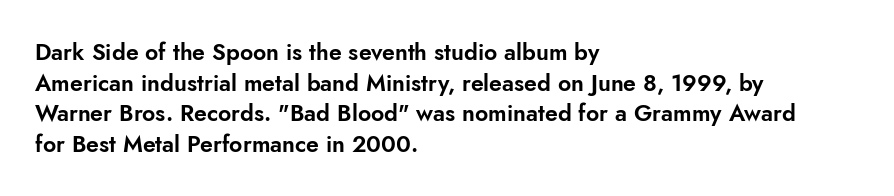
The image shows 23 px text type, upright; set left-aligned, normal line spacing (1.33x), normal letter spacing, not underlined.
